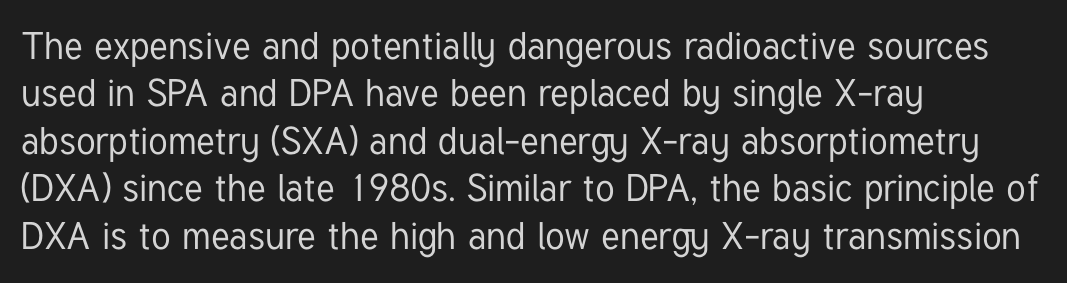
The image shows 38 px condensed sans-serif type, upright; set left-aligned, normal line spacing (1.25x), normal letter spacing, not underlined; low stroke contrast and a medium x-height.
